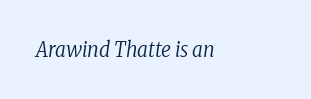
The image shows 21 px text type, italic (leaning right); set left-aligned, normal letter spacing, not underlined.
